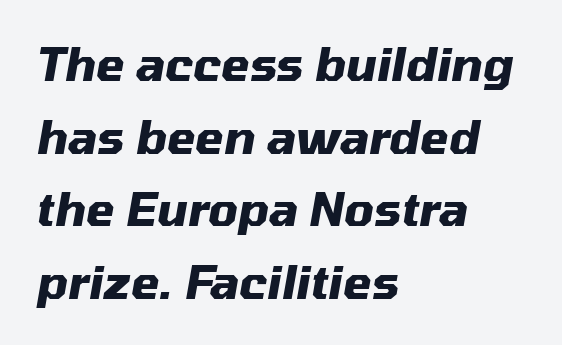
{"italic": "yes", "lean": "right", "slant_degrees": 10, "bold": "yes", "weight": "heavy", "width": "normal", "stroke_contrast": "medium", "x_height": "medium", "monospaced": "no", "underline": "no", "align": "left", "line_spacing": "normal", "line_spacing_ratio": 1.58, "letter_spacing": "normal", "letter_spacing_em": 0.0, "glyph_px": 46}
